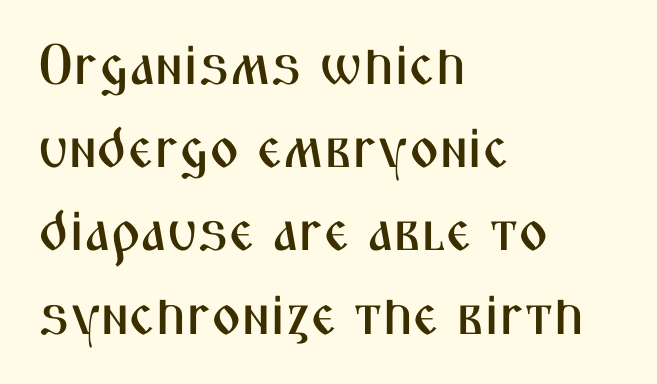
Q: Is the text italic (slanted)? A: No, it is upright.
Q: Is the typeface a serif or a sans-serif typeface? A: Sans-serif.
Q: Is the text underlined? A: No.
Q: How is the paragraph aligned? A: Left-aligned.
Q: Is the spacing between letters normal or unusually wide? A: Normal.
Q: Is the spacing between lines tight, normal or loose? A: Normal.
Q: Width (condensed, normal, or wide)? A: Condensed.
Q: Stroke contrast? A: Medium.
Q: x-height? A: Medium.
Q: Monospaced? A: No.
